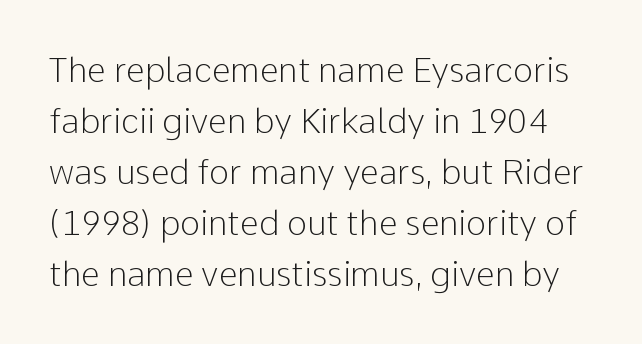
You can tell from the bare stems that sans-serif type was used. Proportional: the letters do not fall into vertical columns. Quick note: underline off. The letterforms sit at book weight or below.
